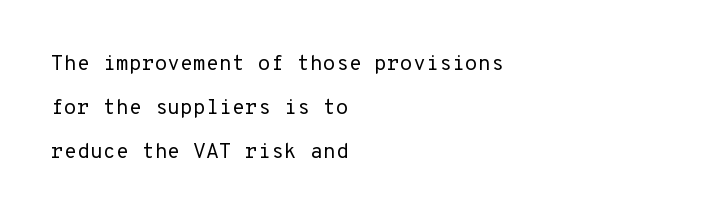
Q: Is the text bold? A: No.
Q: Is the text italic (slanted)? A: No, it is upright.
Q: Is the text underlined? A: No.
Q: How is the paragraph aligned? A: Left-aligned.
Q: Is the spacing between letters normal or unusually wide? A: Normal.
Q: Is the spacing between lines tight, normal or loose? A: Loose.
